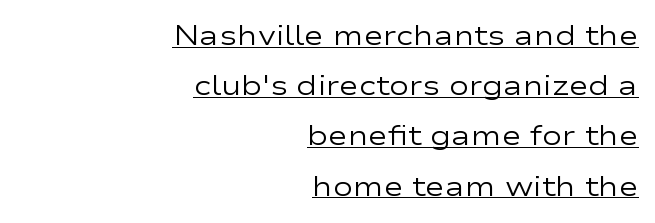
Q: Is the text bold? A: No.
Q: Is the text italic (slanted)? A: No, it is upright.
Q: Is the text underlined? A: Yes.
Q: How is the paragraph aligned? A: Right-aligned.
Q: Is the spacing between letters normal or unusually wide? A: Normal.
